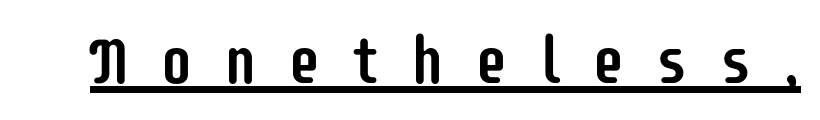
{"serif": "no", "italic": "no", "width": "condensed", "stroke_contrast": "low", "x_height": "large", "monospaced": "no", "underline": "yes", "letter_spacing": "wide", "letter_spacing_em": 0.47, "glyph_px": 66}
